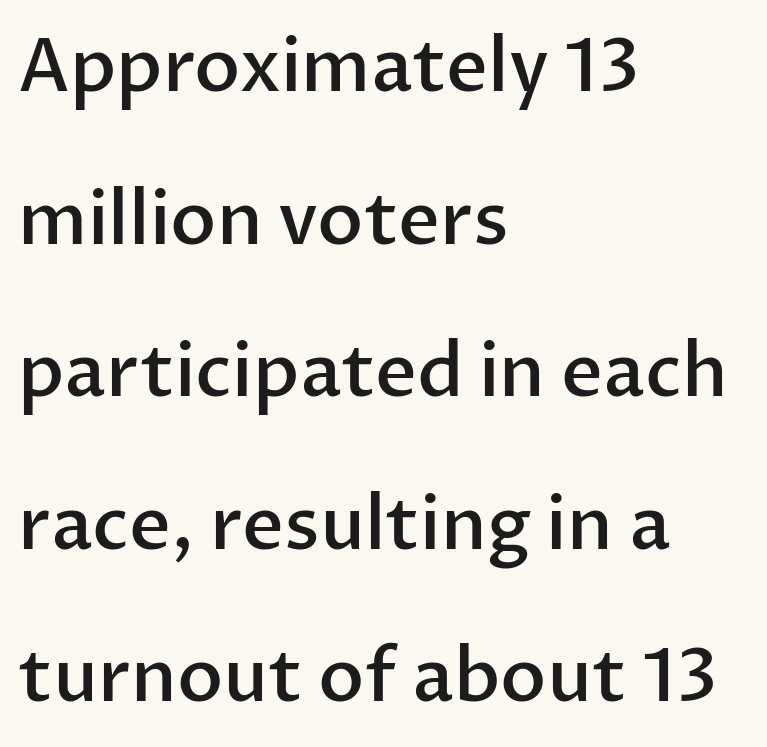
{"serif": "no", "italic": "no", "bold": "semi", "weight": "semibold", "width": "normal", "stroke_contrast": "low", "x_height": "medium", "monospaced": "no", "underline": "no", "align": "left", "line_spacing": "loose", "line_spacing_ratio": 2.09, "letter_spacing": "normal", "letter_spacing_em": 0.0, "glyph_px": 73}
